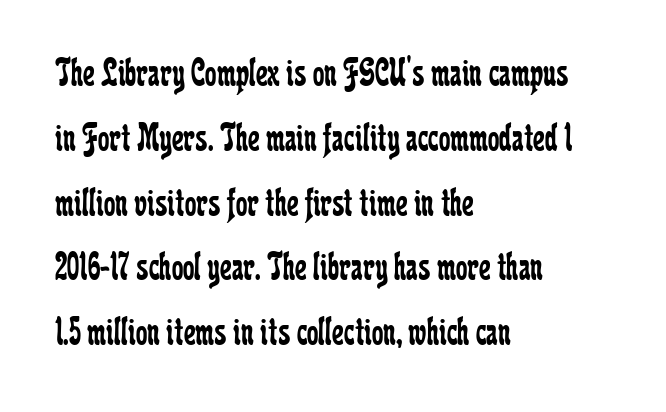
The image shows 41 px regular-weight, condensed serif type, upright; set left-aligned, normal line spacing (1.58x), normal letter spacing, not underlined; low stroke contrast and a medium x-height.
